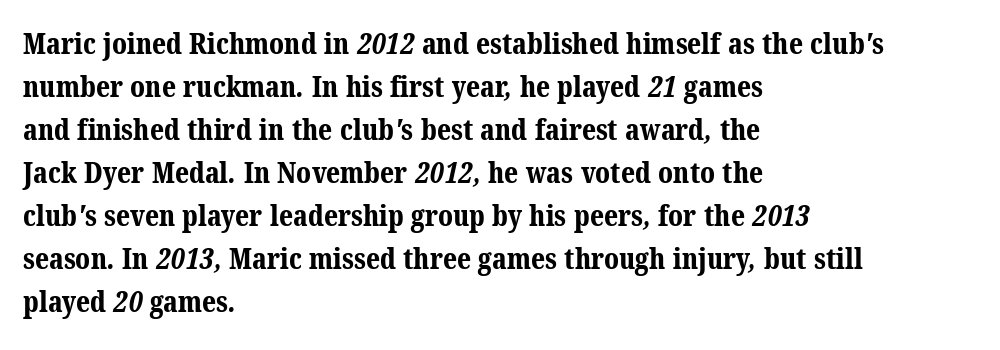
The image shows 29 px bold serif type; set left-aligned, normal line spacing (1.48x), normal letter spacing, not underlined; medium stroke contrast and a medium x-height.
